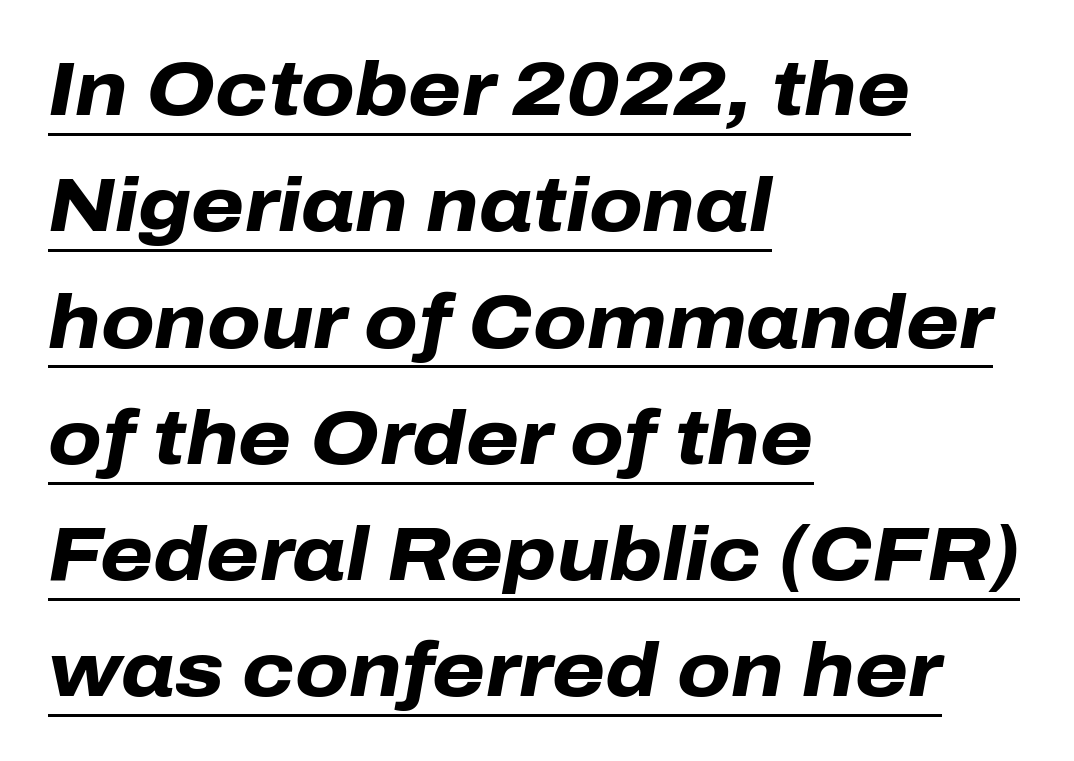
{"italic": "yes", "lean": "right", "slant_degrees": 10, "bold": "yes", "weight": "heavy", "width": "normal", "stroke_contrast": "low", "x_height": "medium", "monospaced": "no", "underline": "yes", "align": "left", "line_spacing": "normal", "line_spacing_ratio": 1.53, "letter_spacing": "normal", "letter_spacing_em": 0.0, "glyph_px": 76}
